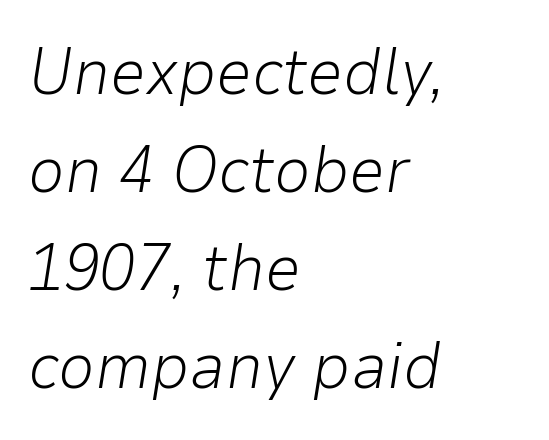
The image shows 65 px light type, italic (leaning right); set left-aligned, normal line spacing (1.51x), normal letter spacing, not underlined; low stroke contrast and a medium x-height.
